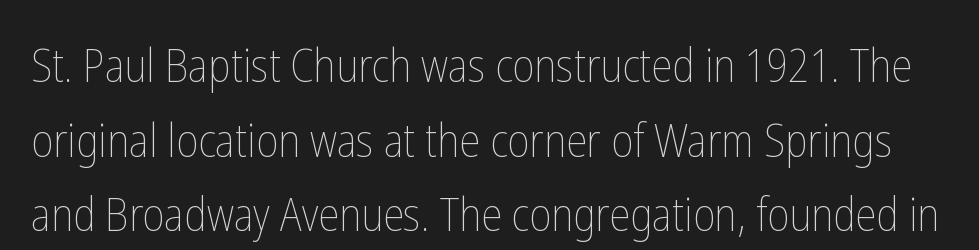
Q: Is the text bold? A: No.
Q: Is the text italic (slanted)? A: No, it is upright.
Q: Is the text underlined? A: No.
Q: Is the spacing between letters normal or unusually wide? A: Normal.
Q: Is the spacing between lines tight, normal or loose? A: Normal.
Q: Width (condensed, normal, or wide)? A: Condensed.
Q: Stroke contrast? A: Low.
Q: x-height? A: Medium.
Q: Monospaced? A: No.
